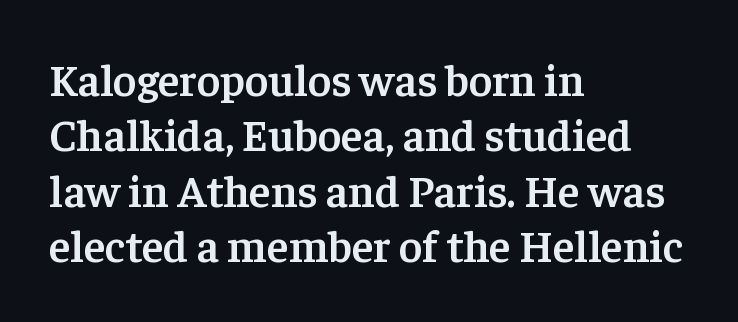
{"serif": "yes", "italic": "no", "bold": "semi", "weight": "semibold", "width": "normal", "stroke_contrast": "low", "x_height": "medium", "monospaced": "no", "underline": "no", "align": "left", "line_spacing_ratio": 1.23, "letter_spacing": "normal", "letter_spacing_em": 0.0, "glyph_px": 45}
